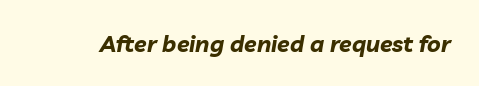
Looking at the ascenders, they clearly lean. Caption: standard tracking, unaltered. Pretty heavy lettering here — definitely bold. The baseline area is clear.
